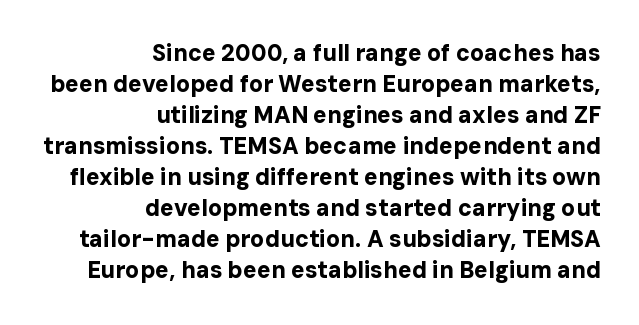
{"italic": "no", "bold": "yes", "underline": "no", "align": "right", "line_spacing": "normal", "line_spacing_ratio": 1.35, "letter_spacing": "normal", "letter_spacing_em": 0.0, "glyph_px": 23}
